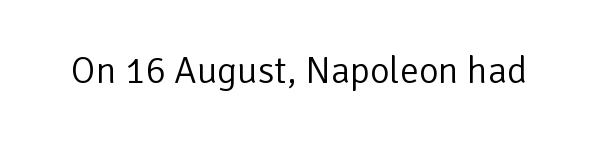
{"serif": "no", "italic": "no", "bold": "no", "weight": "light", "width": "normal", "stroke_contrast": "low", "x_height": "medium", "monospaced": "no", "underline": "no", "letter_spacing": "normal", "letter_spacing_em": 0.0, "glyph_px": 38}
